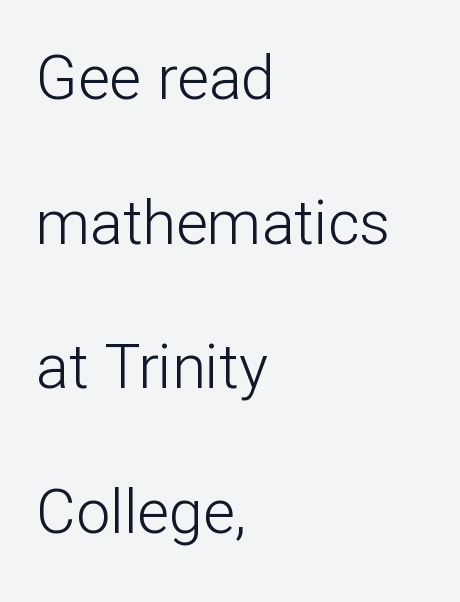
The image shows 61 px light sans-serif type, upright; set left-aligned, loose line spacing (2.37x), normal letter spacing, not underlined; low stroke contrast and a medium x-height.
